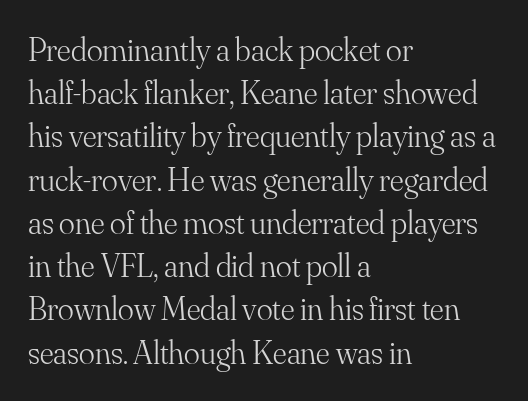
The image shows 33 px light serif type, upright; set left-aligned, normal line spacing (1.31x), normal letter spacing, not underlined; medium stroke contrast and a small x-height.
